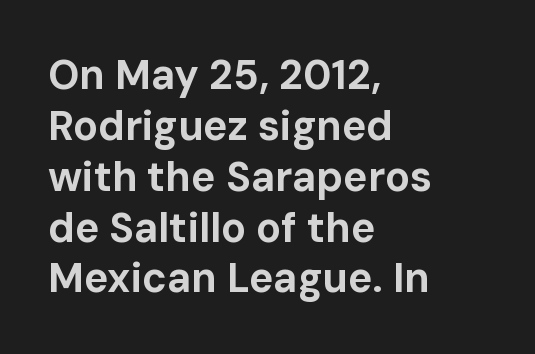
{"serif": "no", "italic": "no", "bold": "yes", "weight": "bold", "width": "normal", "stroke_contrast": "low", "x_height": "medium", "monospaced": "no", "underline": "no", "align": "left", "line_spacing_ratio": 1.24, "letter_spacing": "normal", "letter_spacing_em": 0.0, "glyph_px": 41}
